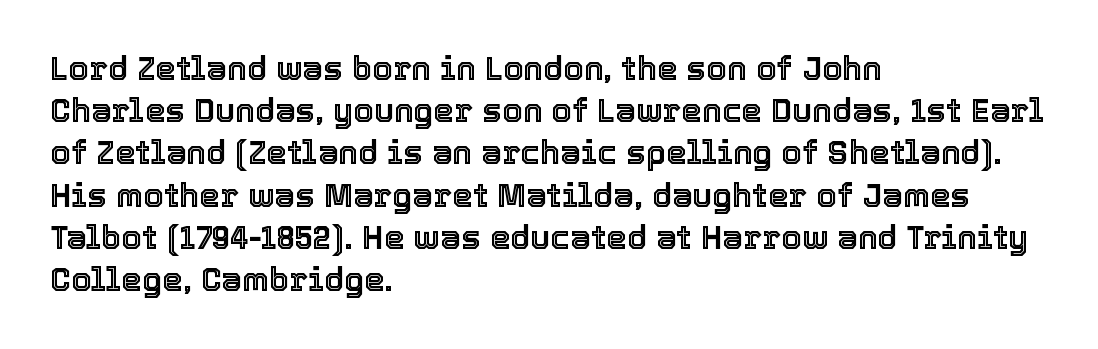
Vertically, the passage feels balanced, rows spaced as you'd expect. The passage shown is typed in a proportional face where columns would drift. Letters rest on an invisible, unmarked baseline. The tracking reads as untouched default to a designer's eye. The rag falls on the right side of this text block. Characters remain perfectly vertical along every line.
